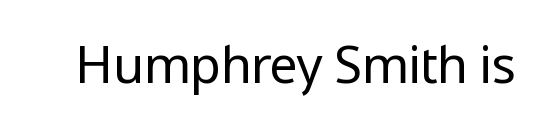
Q: Is the text bold? A: No.
Q: Is the text italic (slanted)? A: No, it is upright.
Q: Is the typeface a serif or a sans-serif typeface? A: Sans-serif.
Q: Is the text underlined? A: No.
Q: Is the spacing between letters normal or unusually wide? A: Normal.
Q: Width (condensed, normal, or wide)? A: Normal.
Q: Stroke contrast? A: Low.
Q: x-height? A: Medium.
Q: Monospaced? A: No.
